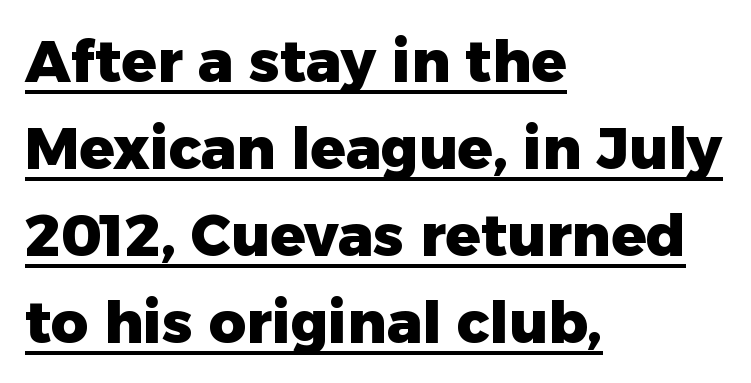
The image shows 58 px heavy sans-serif type, upright; set left-aligned, normal line spacing (1.5x), normal letter spacing, underlined; low stroke contrast and a medium x-height.
